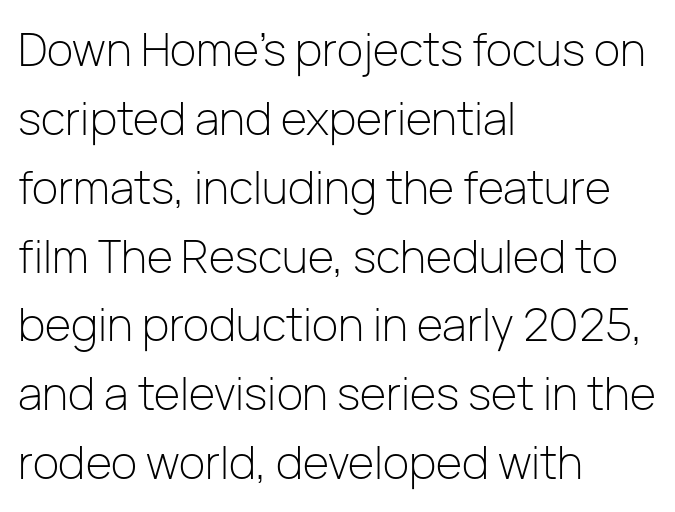
Q: Is the text bold? A: No.
Q: Is the text italic (slanted)? A: No, it is upright.
Q: Is the typeface a serif or a sans-serif typeface? A: Sans-serif.
Q: Is the text underlined? A: No.
Q: How is the paragraph aligned? A: Left-aligned.
Q: Is the spacing between letters normal or unusually wide? A: Normal.
Q: Is the spacing between lines tight, normal or loose? A: Normal.
Q: Width (condensed, normal, or wide)? A: Normal.
Q: Stroke contrast? A: Low.
Q: x-height? A: Medium.
Q: Monospaced? A: No.
